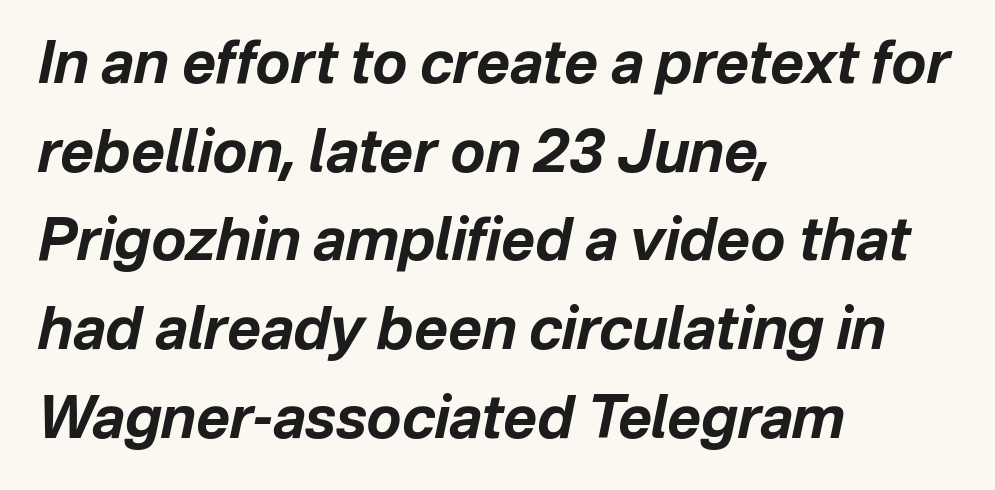
Q: Is the text bold? A: Yes.
Q: Is the text italic (slanted)? A: Yes, it leans right by about 12 degrees.
Q: Is the text underlined? A: No.
Q: How is the paragraph aligned? A: Left-aligned.
Q: Is the spacing between letters normal or unusually wide? A: Normal.
Q: Is the spacing between lines tight, normal or loose? A: Normal.
Q: Width (condensed, normal, or wide)? A: Normal.
Q: Stroke contrast? A: Low.
Q: x-height? A: Medium.
Q: Monospaced? A: No.
